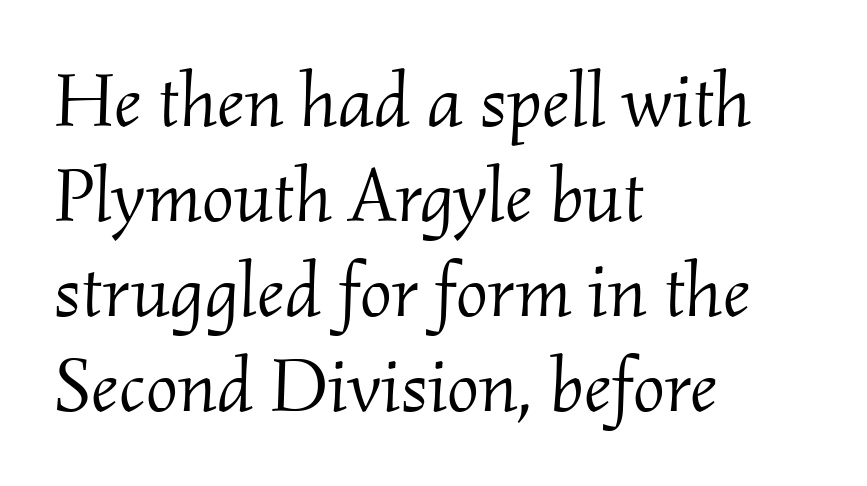
Character widths vary here, with narrow letters taking less room than wide ones. These lines stack with their left ends in a neat column. Quick note: interline space is typical. Looking at the ascenders, they clearly lean.
